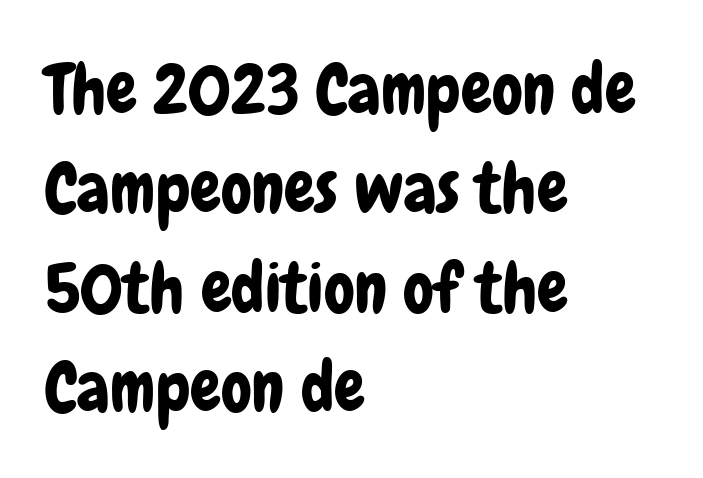
Q: Is the text italic (slanted)? A: No, it is upright.
Q: Is the typeface a serif or a sans-serif typeface? A: Sans-serif.
Q: Is the text underlined? A: No.
Q: How is the paragraph aligned? A: Left-aligned.
Q: Is the spacing between letters normal or unusually wide? A: Normal.
Q: Is the spacing between lines tight, normal or loose? A: Normal.
Q: Width (condensed, normal, or wide)? A: Condensed.
Q: Stroke contrast? A: Low.
Q: x-height? A: Medium.
Q: Monospaced? A: No.
